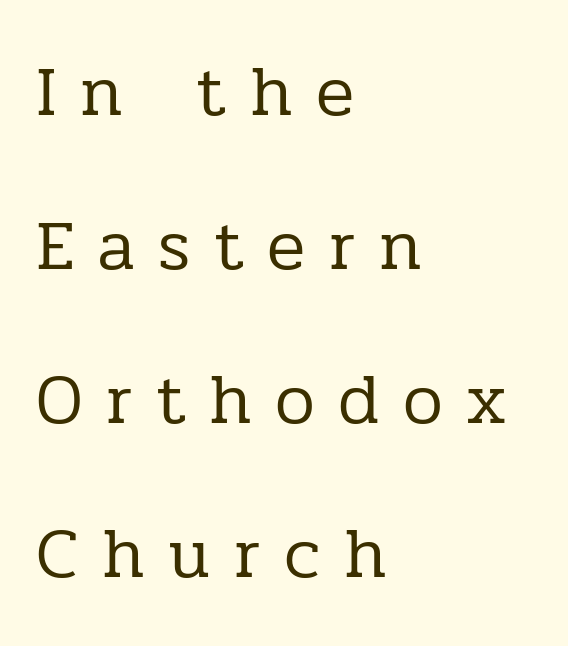
{"serif": "yes", "italic": "no", "bold": "no", "weight": "regular", "width": "normal", "stroke_contrast": "low", "x_height": "medium", "monospaced": "no", "underline": "no", "align": "left", "line_spacing": "loose", "line_spacing_ratio": 2.17, "letter_spacing": "wide", "letter_spacing_em": 0.33, "glyph_px": 71}
